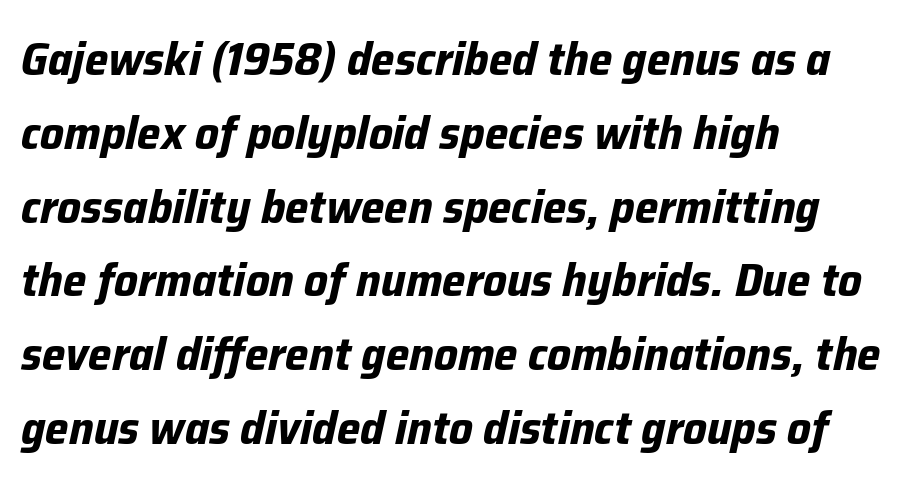
Q: Is the text bold? A: Yes.
Q: Is the text italic (slanted)? A: Yes, it leans right by about 12 degrees.
Q: Is the text underlined? A: No.
Q: How is the paragraph aligned? A: Left-aligned.
Q: Is the spacing between letters normal or unusually wide? A: Normal.
Q: Is the spacing between lines tight, normal or loose? A: Normal.
Q: Width (condensed, normal, or wide)? A: Normal.
Q: Stroke contrast? A: Low.
Q: x-height? A: Medium.
Q: Monospaced? A: No.
